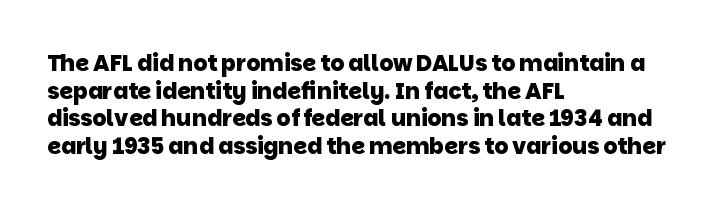
The image shows 22 px bold type; set left-aligned, normal line spacing (1.26x), normal letter spacing, not underlined.
